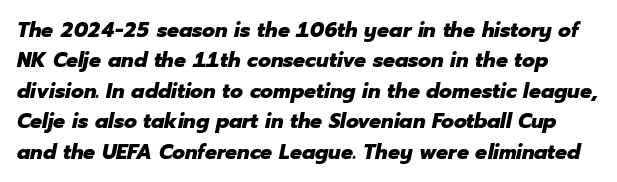
The image shows 21 px bold type, italic (leaning right); set normal line spacing (1.45x), normal letter spacing, not underlined.
